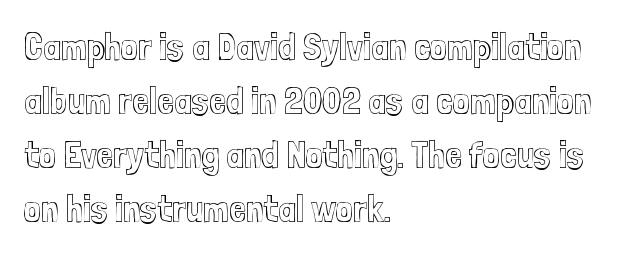
Q: Is the text italic (slanted)? A: No, it is upright.
Q: Is the text underlined? A: No.
Q: How is the paragraph aligned? A: Left-aligned.
Q: Is the spacing between letters normal or unusually wide? A: Normal.
Q: Is the spacing between lines tight, normal or loose? A: Normal.
Q: Width (condensed, normal, or wide)? A: Condensed.
Q: x-height? A: Medium.
Q: Monospaced? A: No.
